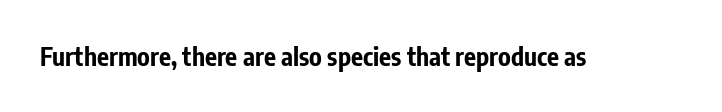
Underlining? Definitely not there. Strong, thick strokes mark this as bold type. This sample uses an upright cut, with every glyph sitting square on the baseline. A typesetter would call this zero additional tracking.
